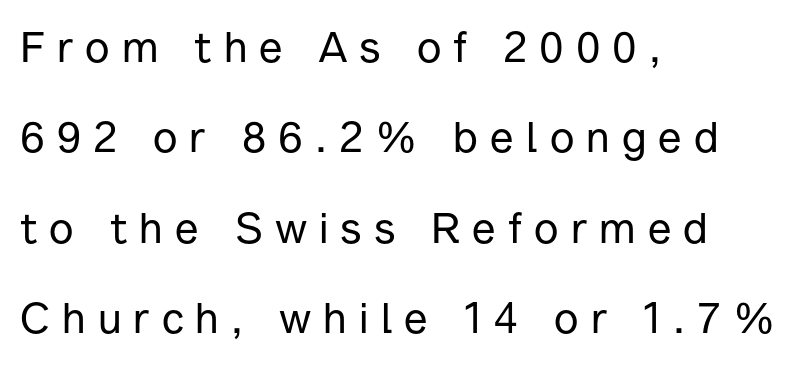
Q: Is the text italic (slanted)? A: No, it is upright.
Q: Is the typeface a serif or a sans-serif typeface? A: Sans-serif.
Q: Is the text underlined? A: No.
Q: How is the paragraph aligned? A: Left-aligned.
Q: Is the spacing between letters normal or unusually wide? A: Unusually wide.
Q: Is the spacing between lines tight, normal or loose? A: Loose.
Q: Width (condensed, normal, or wide)? A: Normal.
Q: Stroke contrast? A: Low.
Q: x-height? A: Medium.
Q: Monospaced? A: No.
